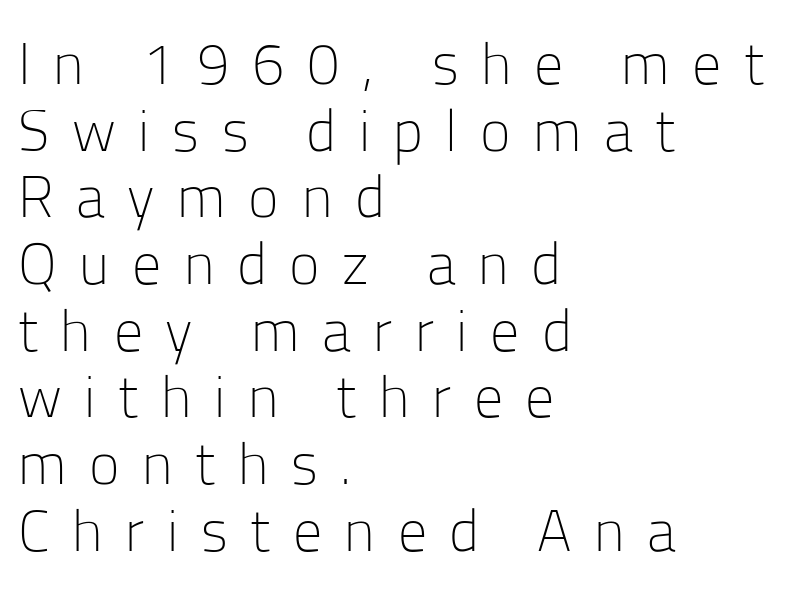
{"serif": "no", "italic": "no", "bold": "no", "weight": "light", "width": "normal", "stroke_contrast": "low", "x_height": "medium", "monospaced": "no", "underline": "no", "align": "left", "line_spacing": "tight", "line_spacing_ratio": 1.15, "letter_spacing": "wide", "letter_spacing_em": 0.39, "glyph_px": 58}
